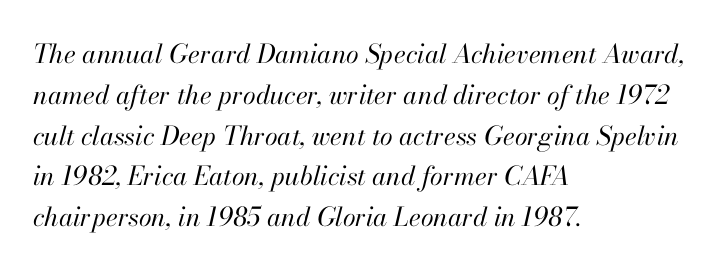
{"italic": "yes", "lean": "right", "slant_degrees": 13, "bold": "no", "underline": "no", "align": "left", "line_spacing": "normal", "line_spacing_ratio": 1.57, "letter_spacing": "normal", "letter_spacing_em": 0.0, "glyph_px": 26}
